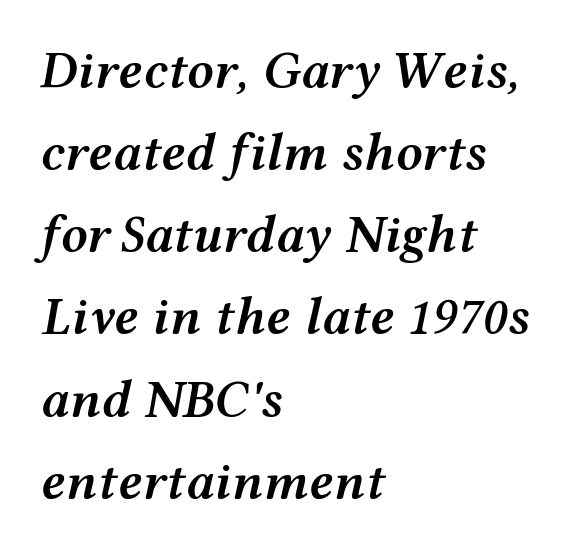
The image shows 53 px semibold, wide type, italic (leaning right); set left-aligned, normal line spacing (1.55x), normal letter spacing, not underlined; medium stroke contrast and a medium x-height.
